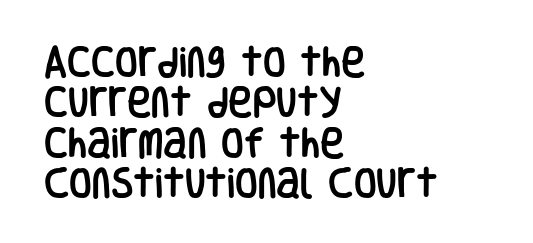
Q: Is the text italic (slanted)? A: No, it is upright.
Q: Is the typeface a serif or a sans-serif typeface? A: Sans-serif.
Q: Is the text underlined? A: No.
Q: How is the paragraph aligned? A: Left-aligned.
Q: Is the spacing between letters normal or unusually wide? A: Normal.
Q: Width (condensed, normal, or wide)? A: Condensed.
Q: Stroke contrast? A: Low.
Q: x-height? A: Large.
Q: Monospaced? A: No.
